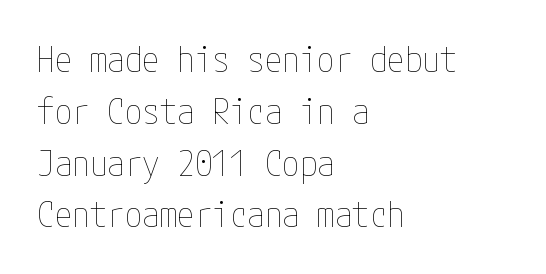
The rag falls on the right side of this text block. Regular leading. The string is rendered with underlining switched off. Stroke mass is kept to a normal reading level or below. The typography opts for an upright posture over an oblique one.
